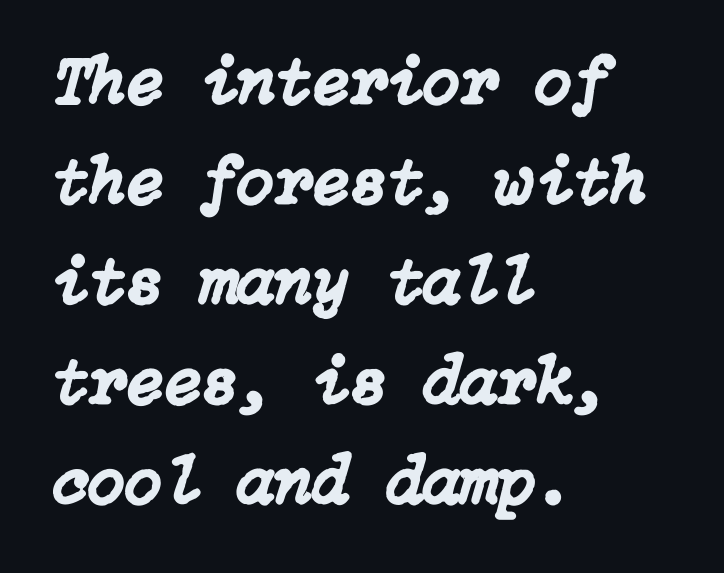
The image shows 68 px text type, italic (leaning right); set left-aligned, normal line spacing (1.47x), normal letter spacing, not underlined; low stroke contrast and a medium x-height.
